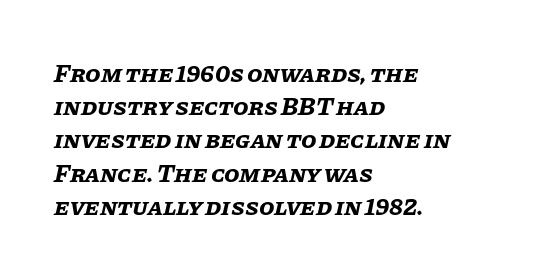
Q: Is the text bold? A: Yes.
Q: Is the text italic (slanted)? A: Yes, it leans right by about 11 degrees.
Q: Is the text underlined? A: No.
Q: How is the paragraph aligned? A: Left-aligned.
Q: Is the spacing between letters normal or unusually wide? A: Normal.
Q: Is the spacing between lines tight, normal or loose? A: Normal.
